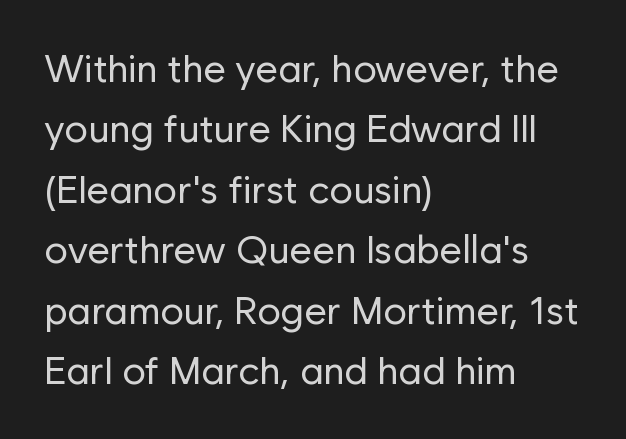
Q: Is the text bold? A: No.
Q: Is the text italic (slanted)? A: No, it is upright.
Q: Is the typeface a serif or a sans-serif typeface? A: Sans-serif.
Q: Is the text underlined? A: No.
Q: How is the paragraph aligned? A: Left-aligned.
Q: Is the spacing between letters normal or unusually wide? A: Normal.
Q: Is the spacing between lines tight, normal or loose? A: Normal.
Q: Width (condensed, normal, or wide)? A: Normal.
Q: Stroke contrast? A: Low.
Q: x-height? A: Medium.
Q: Monospaced? A: No.
